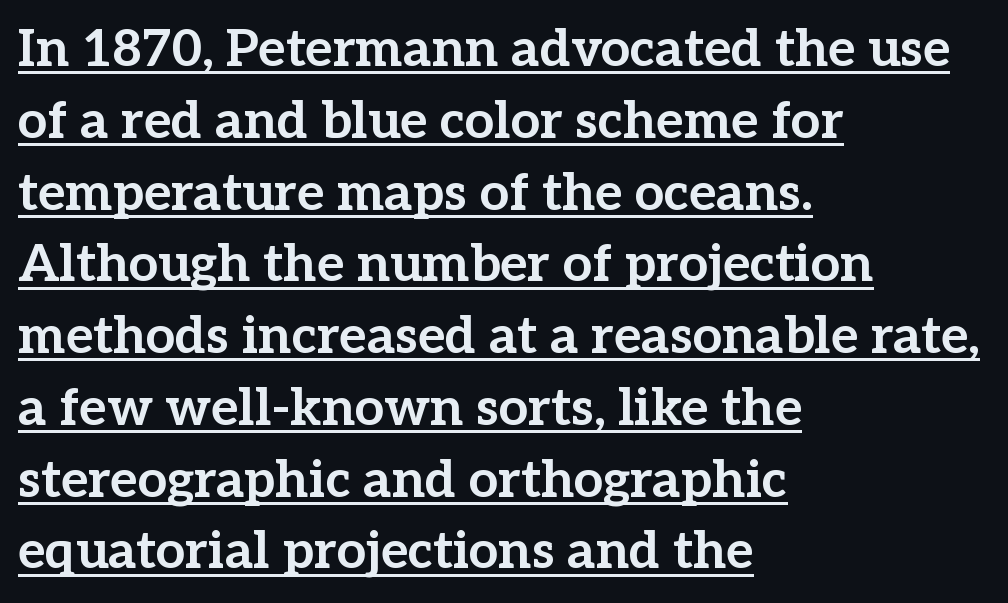
The image shows 52 px bold serif type, upright; set left-aligned, normal line spacing (1.38x), normal letter spacing, underlined; low stroke contrast and a medium x-height.
